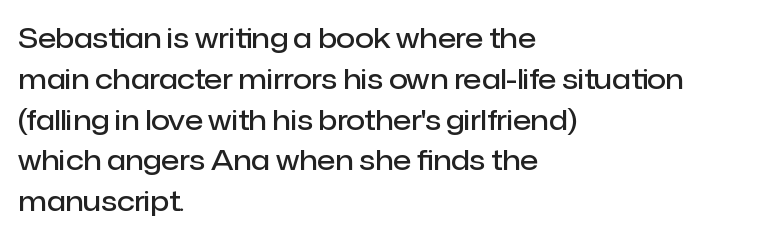
The image shows 27 px text type, upright; set left-aligned, normal line spacing (1.51x), normal letter spacing, not underlined.
